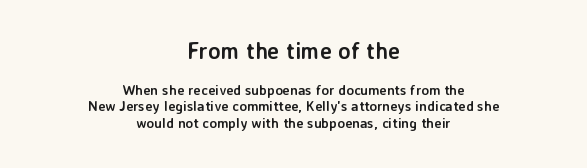
{"italic": "no", "bold": "yes", "underline": "no", "align": "center", "line_spacing_ratio": 1.16, "letter_spacing": "normal", "letter_spacing_em": 0.0, "larger_block": "first", "size_ratio": 1.64, "glyph_px": 23}
